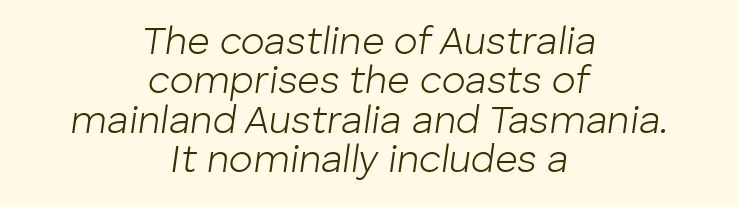
{"italic": "yes", "lean": "right", "slant_degrees": 8, "bold": "no", "weight": "light", "width": "normal", "stroke_contrast": "low", "x_height": "medium", "monospaced": "no", "underline": "no", "align": "center", "line_spacing": "tight", "line_spacing_ratio": 1.01, "letter_spacing": "normal", "letter_spacing_em": 0.0, "glyph_px": 39}
